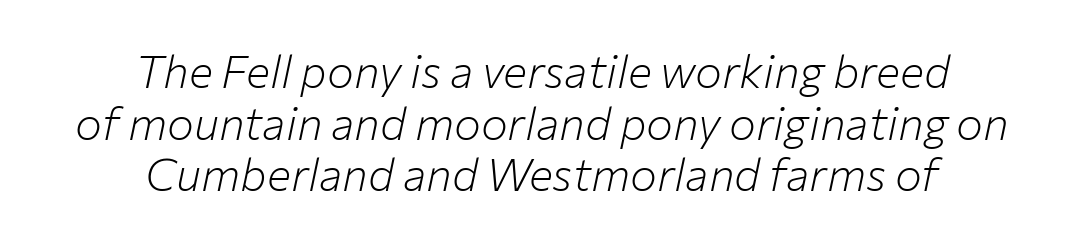
Just letters on the line, the space beneath them empty. One glance says dense: line gaps are narrower than usual. This sample uses plain, unmodified letter spacing. Proportional: the letters do not fall into vertical columns.
